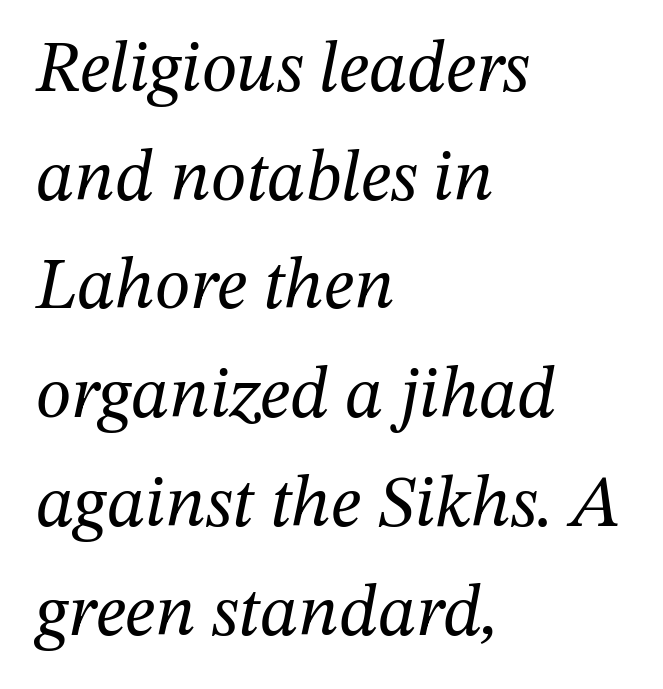
The image shows 72 px regular-weight serif type, italic (leaning right); set left-aligned, normal line spacing (1.51x), normal letter spacing, not underlined; medium stroke contrast and a medium x-height.
